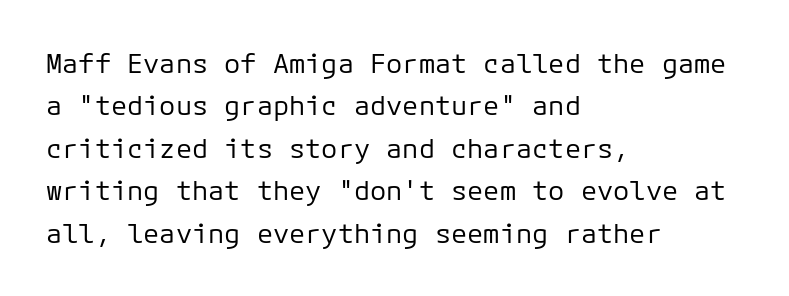
The image shows 27 px text type, upright; set left-aligned, normal line spacing (1.57x), normal letter spacing, not underlined.
